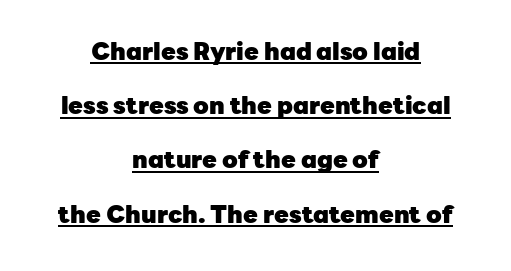
The setting favours the middle, as headings and verse often do. Chunky letters — that's bold for sure. In terms of letterspacing, this is plain default setting. Style check: upright. Looks like someone drew a line under every word here.
